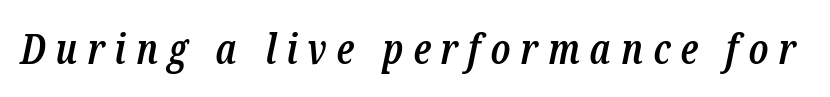
Clear beneath every line of the passage. This sample has the flowing, uneven cadence of proportional lettering. A typesetter would mark this as italic. These lines carry some extra weight — a demibold, not a full bold.
